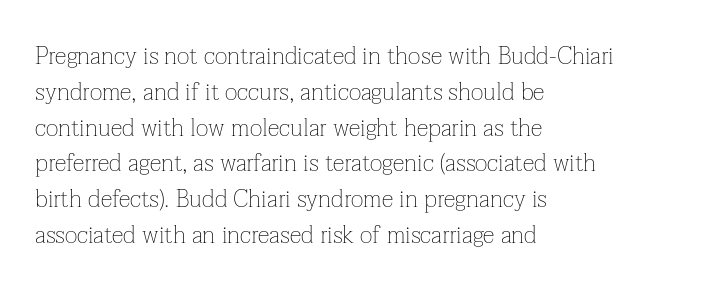
Q: Is the text bold? A: No.
Q: Is the text italic (slanted)? A: No, it is upright.
Q: Is the text underlined? A: No.
Q: How is the paragraph aligned? A: Left-aligned.
Q: Is the spacing between letters normal or unusually wide? A: Normal.
Q: Is the spacing between lines tight, normal or loose? A: Normal.
